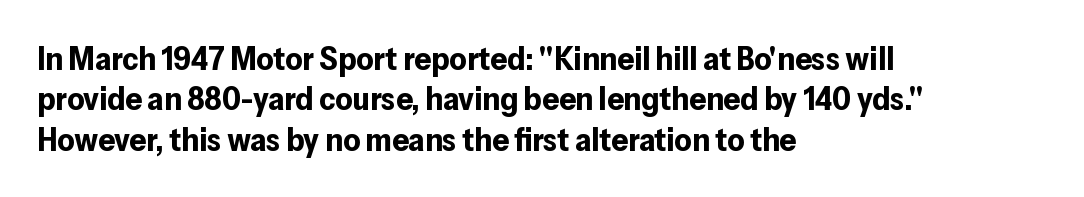
The image shows 33 px bold sans-serif type, upright; set left-aligned, line spacing 1.22x, normal letter spacing, not underlined; low stroke contrast and a medium x-height.
